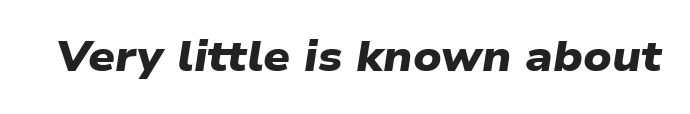
Q: Is the text bold? A: Yes.
Q: Is the typeface a serif or a sans-serif typeface? A: Sans-serif.
Q: Is the text underlined? A: No.
Q: Is the spacing between letters normal or unusually wide? A: Normal.
Q: Width (condensed, normal, or wide)? A: Wide.
Q: Stroke contrast? A: Low.
Q: x-height? A: Medium.
Q: Monospaced? A: No.
